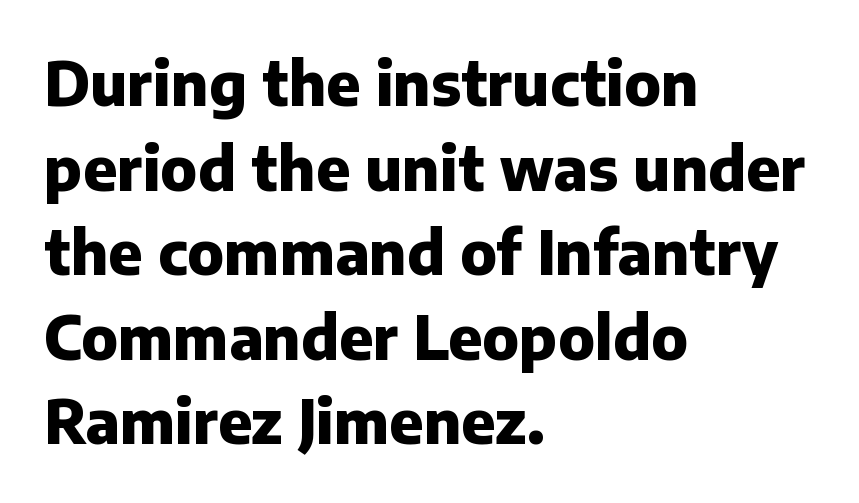
Q: Is the text bold? A: Yes.
Q: Is the text italic (slanted)? A: No, it is upright.
Q: Is the typeface a serif or a sans-serif typeface? A: Sans-serif.
Q: Is the text underlined? A: No.
Q: How is the paragraph aligned? A: Left-aligned.
Q: Is the spacing between letters normal or unusually wide? A: Normal.
Q: Is the spacing between lines tight, normal or loose? A: Normal.
Q: Width (condensed, normal, or wide)? A: Normal.
Q: Stroke contrast? A: Low.
Q: x-height? A: Medium.
Q: Monospaced? A: No.
